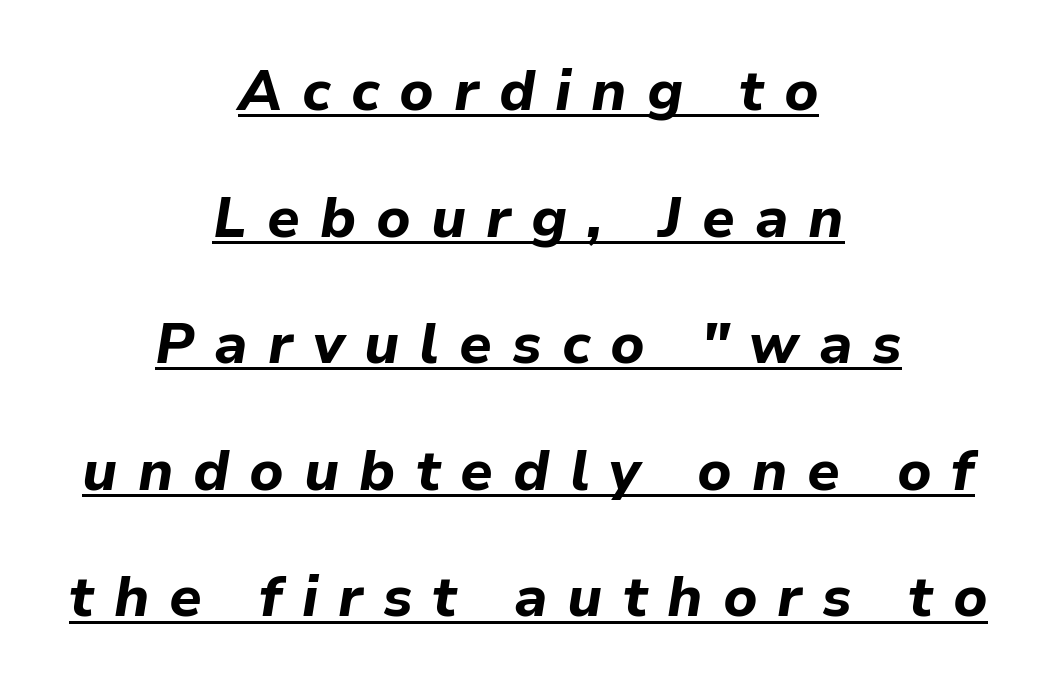
{"italic": "yes", "lean": "right", "slant_degrees": 9, "bold": "yes", "weight": "bold", "width": "normal", "stroke_contrast": "low", "x_height": "medium", "monospaced": "no", "underline": "yes", "align": "center", "line_spacing": "loose", "line_spacing_ratio": 2.22, "letter_spacing": "wide", "letter_spacing_em": 0.35, "glyph_px": 57}
